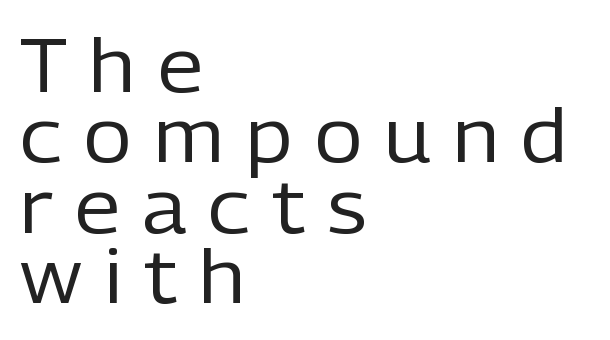
The image shows 74 px regular-weight sans-serif type, upright; set left-aligned, tight line spacing (0.95x), unusually wide letter spacing (+0.3 em), not underlined; low stroke contrast and a medium x-height.
